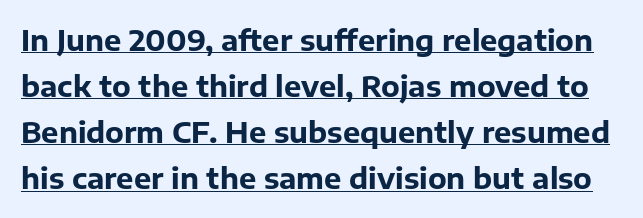
{"serif": "no", "italic": "no", "bold": "yes", "weight": "bold", "width": "normal", "stroke_contrast": "low", "x_height": "medium", "monospaced": "no", "underline": "yes", "line_spacing": "normal", "line_spacing_ratio": 1.59, "letter_spacing": "normal", "letter_spacing_em": 0.0, "glyph_px": 29}
